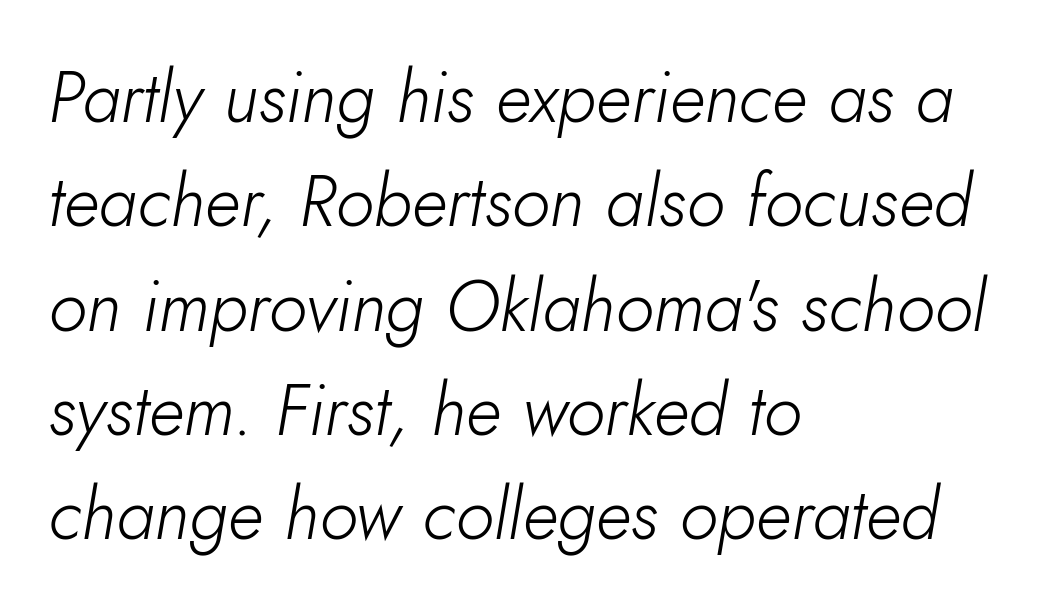
The image shows 71 px light type, italic (leaning right); set left-aligned, normal line spacing (1.47x), normal letter spacing, not underlined; low stroke contrast and a small x-height.
